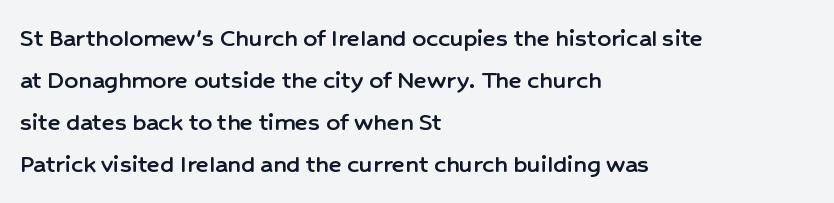
{"italic": "no", "underline": "no", "align": "left", "line_spacing": "normal", "line_spacing_ratio": 1.56, "letter_spacing": "normal", "letter_spacing_em": 0.0, "glyph_px": 27}
